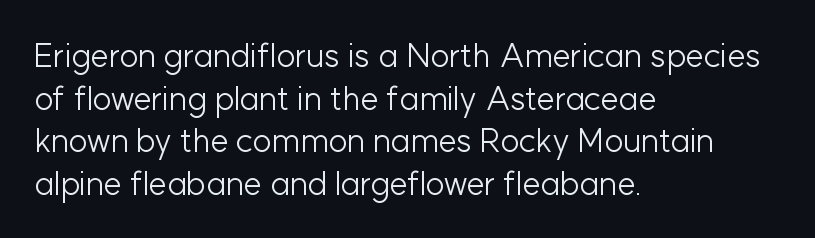
{"serif": "no", "italic": "no", "bold": "no", "weight": "light", "width": "normal", "stroke_contrast": "low", "x_height": "medium", "monospaced": "no", "underline": "no", "align": "left", "line_spacing": "normal", "line_spacing_ratio": 1.29, "letter_spacing": "normal", "letter_spacing_em": 0.0, "glyph_px": 33}
